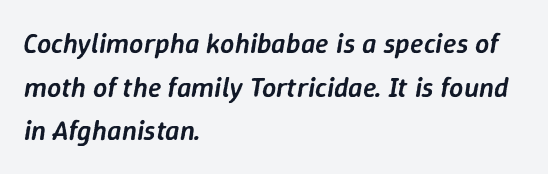
The image shows 28 px semibold type, italic (leaning right); set left-aligned, normal line spacing (1.56x), normal letter spacing, not underlined; low stroke contrast and a medium x-height.
